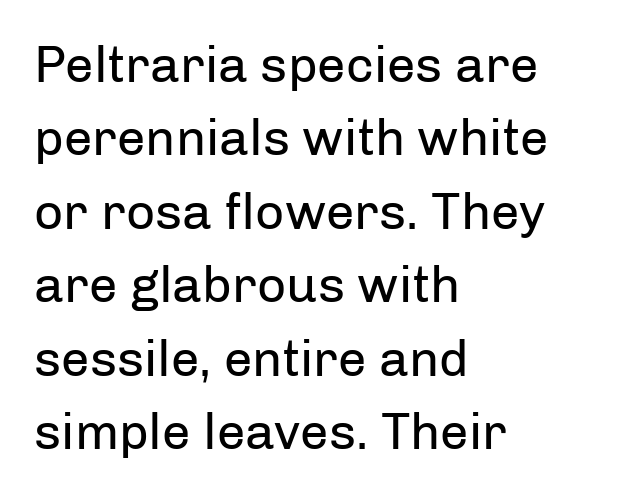
The image shows 51 px regular-weight sans-serif type, upright; set left-aligned, normal line spacing (1.44x), normal letter spacing, not underlined; low stroke contrast and a medium x-height.
